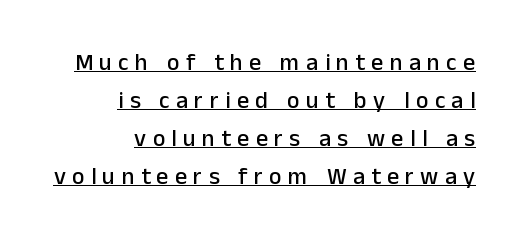
The rendering inserts visible extra space after every character. One glance says typical: line gaps are just what's usual. Caption: lettering with a line underneath. The letters stand straight up with perfectly vertical stems. The ragged edge is on the left, which tells us the setting is flush right.
